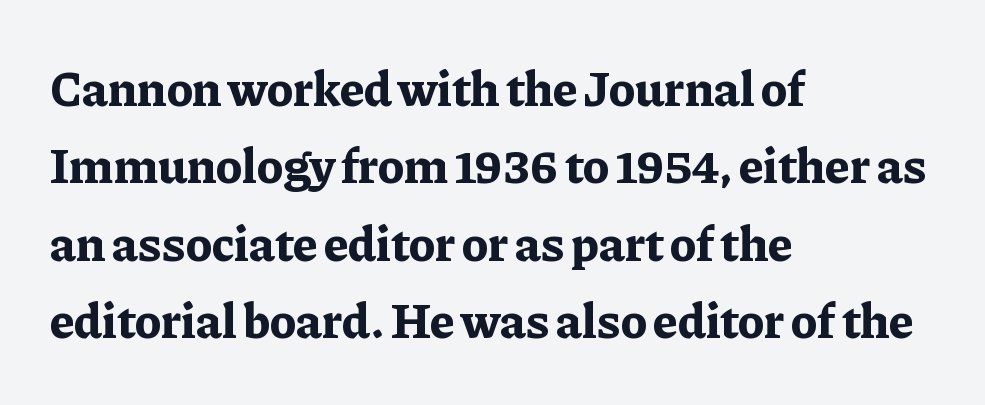
{"serif": "yes", "italic": "no", "bold": "yes", "weight": "bold", "width": "normal", "stroke_contrast": "low", "x_height": "medium", "monospaced": "no", "underline": "no", "align": "left", "line_spacing": "normal", "line_spacing_ratio": 1.55, "letter_spacing": "normal", "letter_spacing_em": 0.0, "glyph_px": 50}
